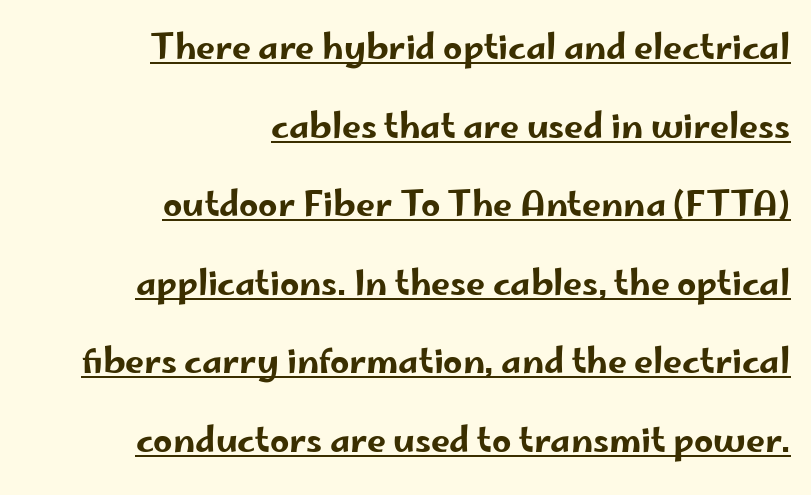
Q: Is the text italic (slanted)? A: No, it is upright.
Q: Is the typeface a serif or a sans-serif typeface? A: Sans-serif.
Q: Is the text underlined? A: Yes.
Q: How is the paragraph aligned? A: Right-aligned.
Q: Is the spacing between letters normal or unusually wide? A: Normal.
Q: Is the spacing between lines tight, normal or loose? A: Loose.
Q: Width (condensed, normal, or wide)? A: Wide.
Q: Stroke contrast? A: Low.
Q: x-height? A: Small.
Q: Monospaced? A: No.
